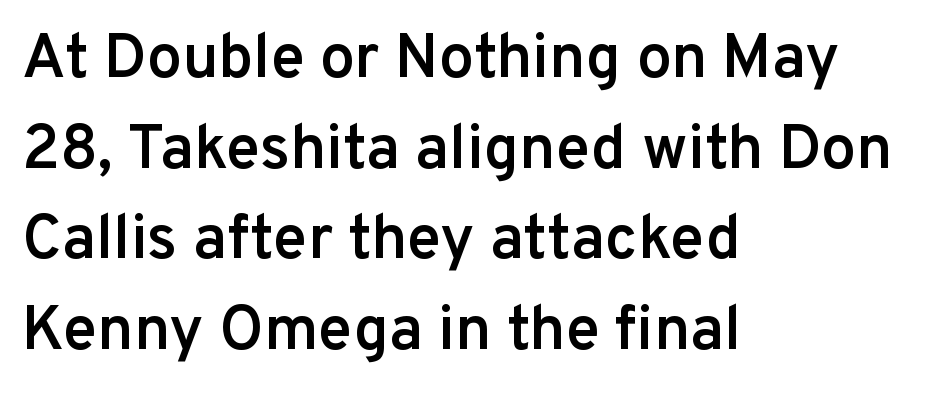
The image shows 62 px semibold sans-serif type, upright; set left-aligned, normal line spacing (1.46x), normal letter spacing, not underlined; low stroke contrast and a medium x-height.
